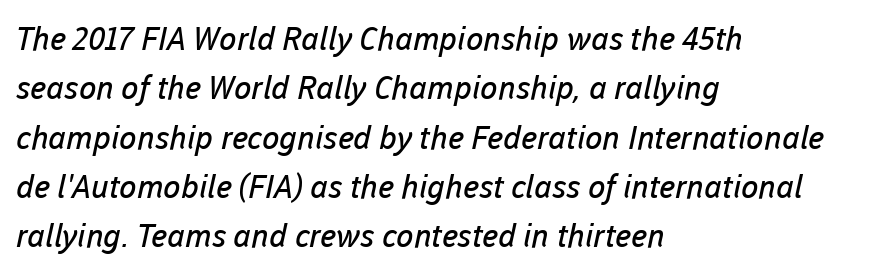
The image shows 32 px regular-weight sans-serif type; set left-aligned, normal line spacing (1.54x), normal letter spacing, not underlined; low stroke contrast and a medium x-height.
